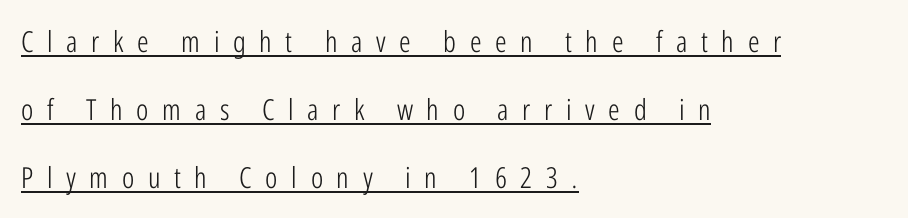
All the whitespace from short lines collects on the right. The passage shown is typed in a proportional face where columns would drift. Heaviness? Minimal to ordinary, like unemphasized prose. The specimen includes a rule beneath the text block's lines. In terms of letterform style, serifs are entirely absent.
